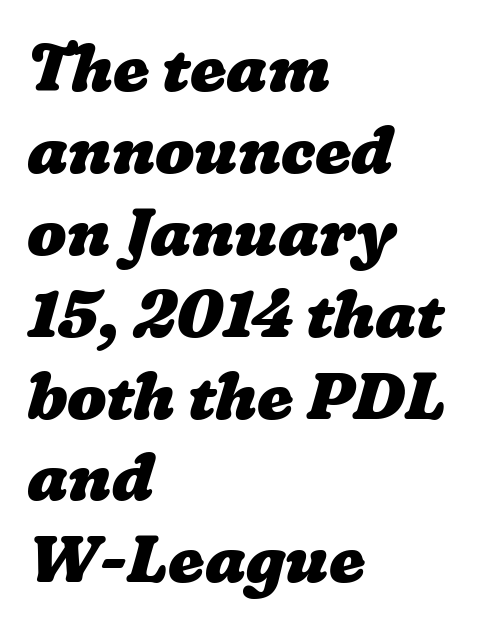
The image shows 65 px heavy, wide type; set left-aligned, normal line spacing (1.26x), normal letter spacing, not underlined; low stroke contrast and a medium x-height.
